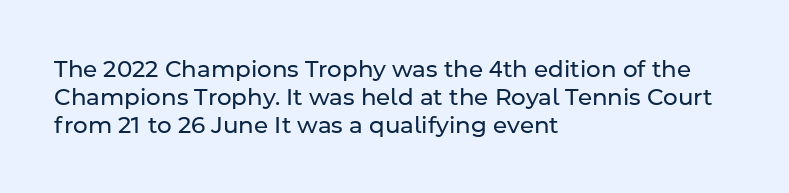
Q: Is the text bold? A: No.
Q: Is the text italic (slanted)? A: No, it is upright.
Q: Is the text underlined? A: No.
Q: How is the paragraph aligned? A: Left-aligned.
Q: Is the spacing between letters normal or unusually wide? A: Normal.
